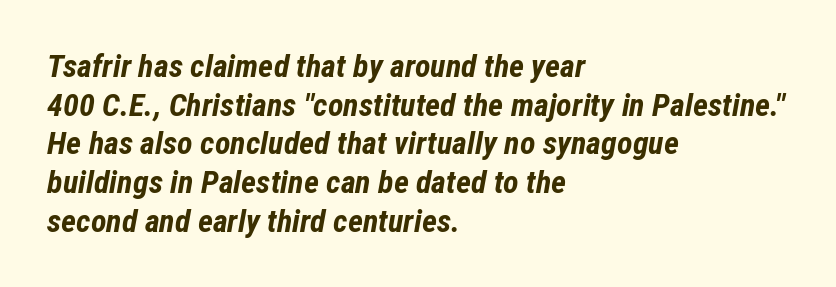
Check the space under the baseline: it is left empty. Typeset ragged right — the left edge is the straight one. Spacing verdict: proportional, widths tailored to each character. Thick stems and heavy bowls — unmistakably bold.
